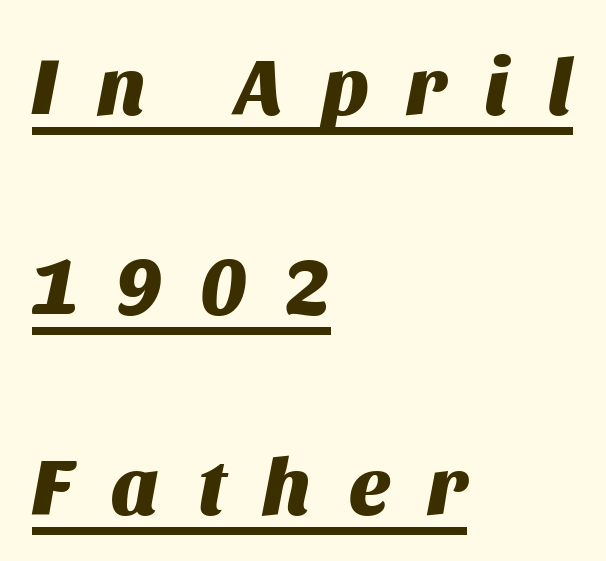
The typesetting leans heavy: a genuine bold. This sample uses expanded letter spacing, leaving extra air between glyphs. Is the block centered? No — it sits flush against the left margin. An italicized treatment has been applied to the whole sample. Quick note: interline space is abundant. A baseline rule has been typeset under these characters.
